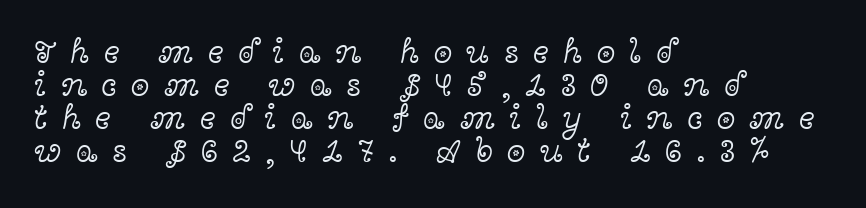
Q: Is the text bold? A: No.
Q: Is the text italic (slanted)? A: Yes.
Q: Is the typeface a serif or a sans-serif typeface? A: Serif.
Q: Is the text underlined? A: No.
Q: How is the paragraph aligned? A: Left-aligned.
Q: Is the spacing between letters normal or unusually wide? A: Unusually wide.
Q: Is the spacing between lines tight, normal or loose? A: Tight.
Q: Width (condensed, normal, or wide)? A: Wide.
Q: x-height? A: Medium.
Q: Monospaced? A: No.
